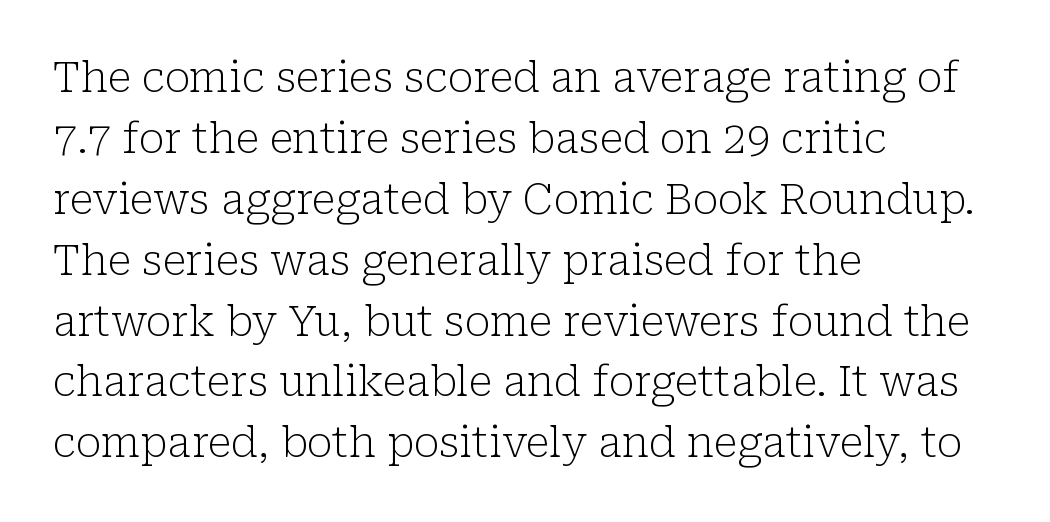
Is this a sans? No — the strokes have serifs. Is the stroke heavy? The answer is a plain regular-or-lighter. A student would call this left alignment; a typographer would say flush left, rag right. The foot of each line stays bare and open. Ascenders rise straight up at ninety degrees.
